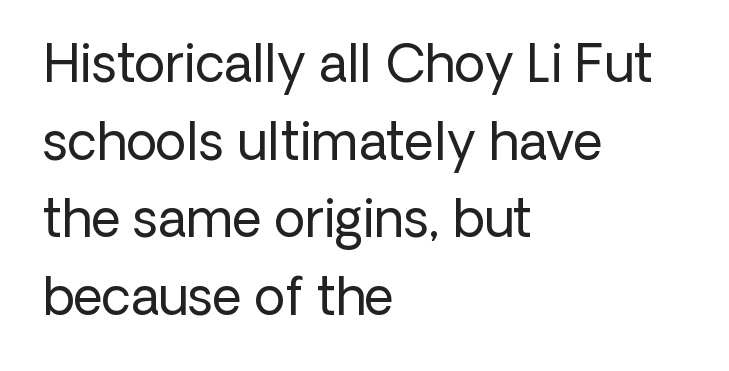
Q: Is the text bold? A: No.
Q: Is the text italic (slanted)? A: No, it is upright.
Q: Is the typeface a serif or a sans-serif typeface? A: Sans-serif.
Q: Is the text underlined? A: No.
Q: How is the paragraph aligned? A: Left-aligned.
Q: Is the spacing between letters normal or unusually wide? A: Normal.
Q: Is the spacing between lines tight, normal or loose? A: Normal.
Q: Width (condensed, normal, or wide)? A: Normal.
Q: Stroke contrast? A: Low.
Q: x-height? A: Medium.
Q: Monospaced? A: No.
